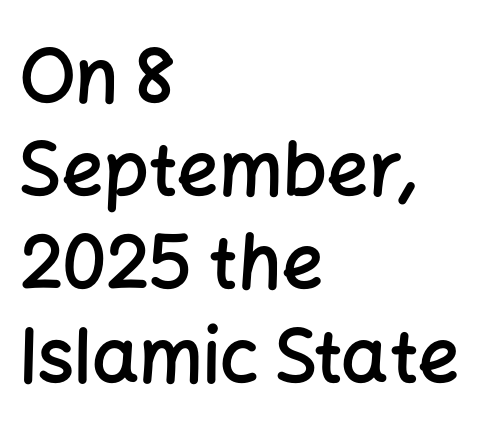
The image shows 74 px semibold sans-serif type, upright; set left-aligned, normal line spacing (1.26x), normal letter spacing, not underlined; low stroke contrast and a medium x-height.
